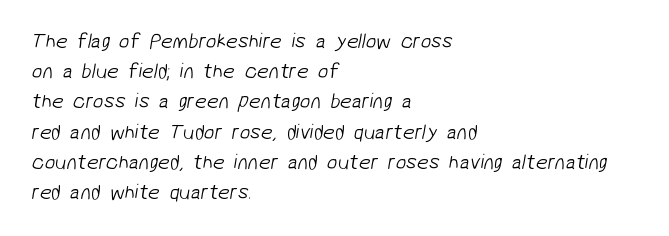
Quick note: interline space is typical. No heavy texture on the line: the type isn't bold. In CSS terms this would be text-align: left. The tracking reads as untouched default to a designer's eye. The string is rendered with underlining switched off.
